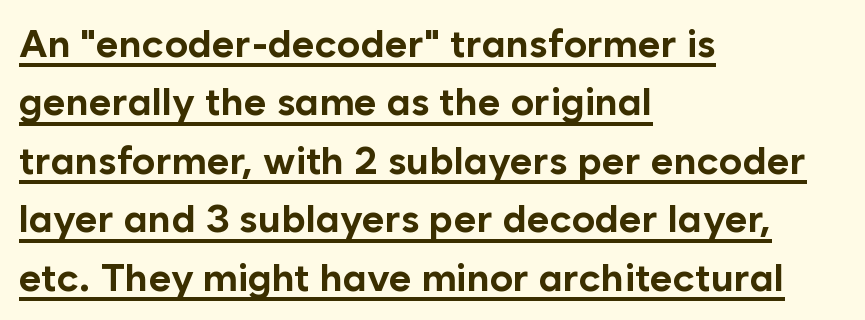
Q: Is the text bold? A: Yes.
Q: Is the text italic (slanted)? A: No, it is upright.
Q: Is the typeface a serif or a sans-serif typeface? A: Sans-serif.
Q: Is the text underlined? A: Yes.
Q: How is the paragraph aligned? A: Left-aligned.
Q: Is the spacing between letters normal or unusually wide? A: Normal.
Q: Is the spacing between lines tight, normal or loose? A: Normal.
Q: Width (condensed, normal, or wide)? A: Normal.
Q: Stroke contrast? A: Low.
Q: x-height? A: Medium.
Q: Monospaced? A: No.
